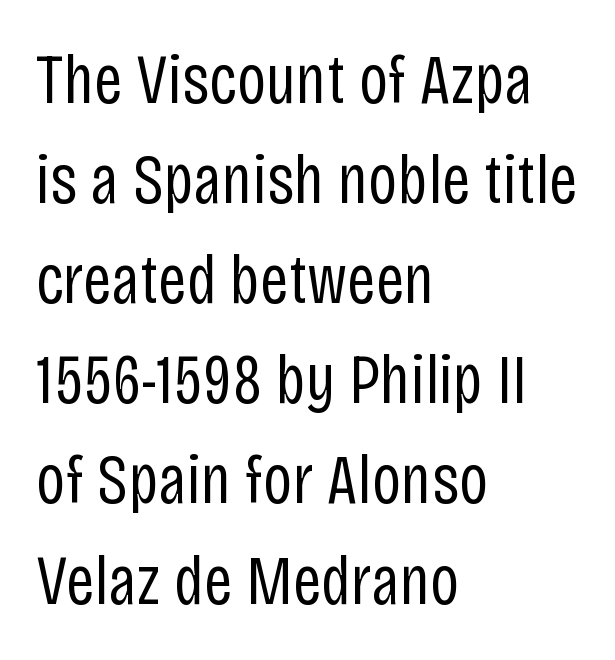
The face used here is proportionally spaced, like ordinary book or web type. The glyphs are unaccompanied by any horizontal stroke below them. Normally led — the rows are evenly, conventionally spaced. No feet cap the strokes, marking this as sans-serif type.
